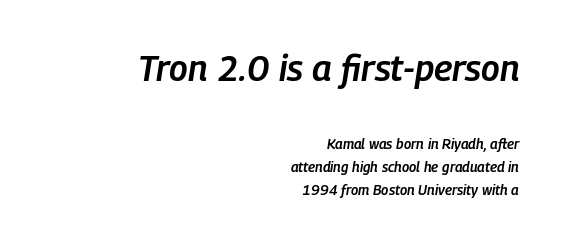
Q: Is the text bold? A: Semi-bold.
Q: Is the text italic (slanted)? A: Yes, it leans right by about 9 degrees.
Q: Is the text underlined? A: No.
Q: How is the paragraph aligned? A: Right-aligned.
Q: Is the spacing between letters normal or unusually wide? A: Normal.
Q: Is the spacing between lines tight, normal or loose? A: Normal.
Q: Which block of text is set in a larger size, the first (top) or the second (bottom)? A: The first (top) one.
Q: Width (condensed, normal, or wide)? A: Condensed.
Q: Stroke contrast? A: Low.
Q: x-height? A: Medium.
Q: Monospaced? A: No.
